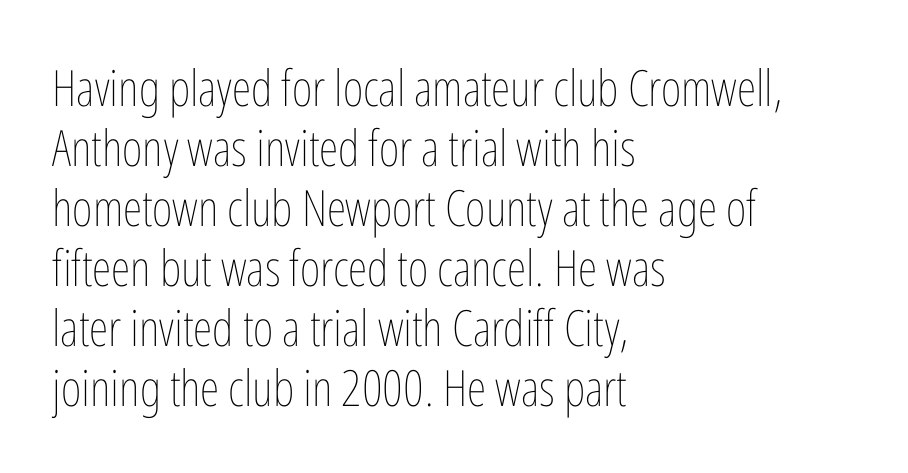
The image shows 50 px thin, condensed type, upright; set left-aligned, line spacing 1.2x, normal letter spacing, not underlined; low stroke contrast and a medium x-height.
